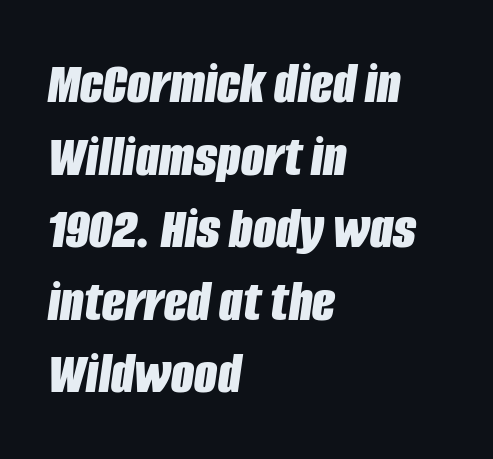
Q: Is the text bold? A: Yes.
Q: Is the text italic (slanted)? A: Yes, it leans right by about 8 degrees.
Q: Is the text underlined? A: No.
Q: How is the paragraph aligned? A: Left-aligned.
Q: Is the spacing between letters normal or unusually wide? A: Normal.
Q: Width (condensed, normal, or wide)? A: Condensed.
Q: Stroke contrast? A: Low.
Q: x-height? A: Large.
Q: Monospaced? A: No.
